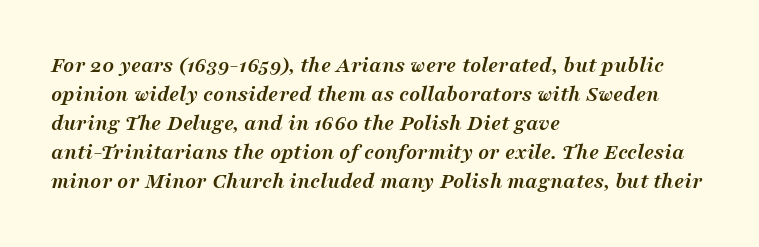
The image shows 23 px bold type, italic (leaning right); set left-aligned, normal line spacing (1.26x), normal letter spacing, not underlined.
